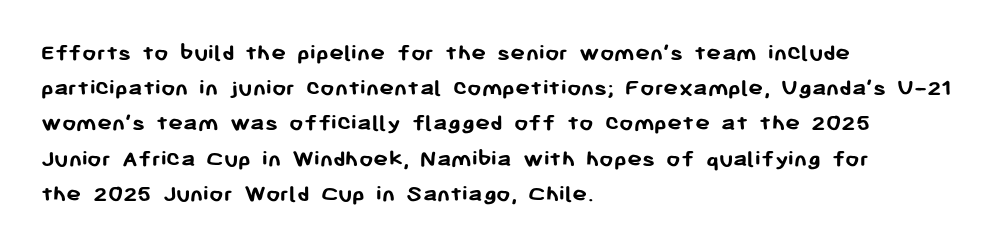
{"italic": "no", "bold": "yes", "underline": "no", "align": "left", "line_spacing": "normal", "line_spacing_ratio": 1.41, "letter_spacing": "normal", "letter_spacing_em": 0.0, "glyph_px": 25}
